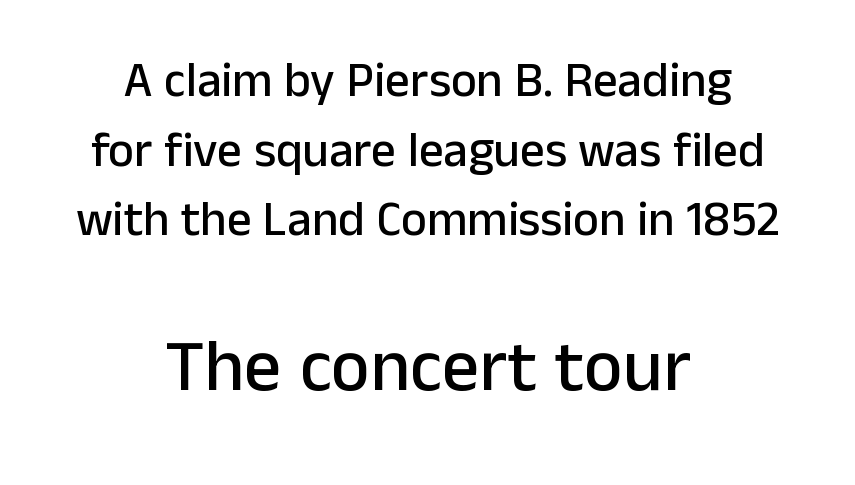
The image shows 74 px sans-serif type, upright; set centered, normal line spacing (1.42x), normal letter spacing, not underlined; the second (bottom) block is 1.51x larger; low stroke contrast and a medium x-height.
